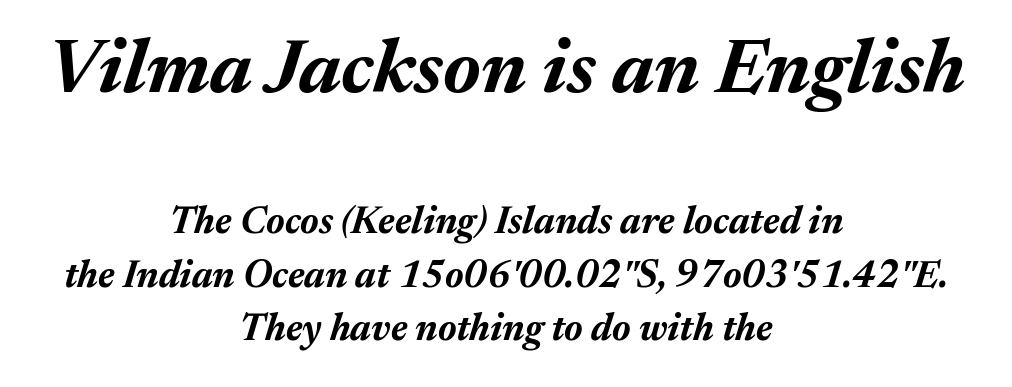
It's the slanting kind of type. Typeset on center — no edge is straight. A bare baseline throughout the passage. Successive baselines arrive at the customary interval. The letters advance in unequal steps, a hallmark of proportional type. Nobody touched the tracking dial on this one.
